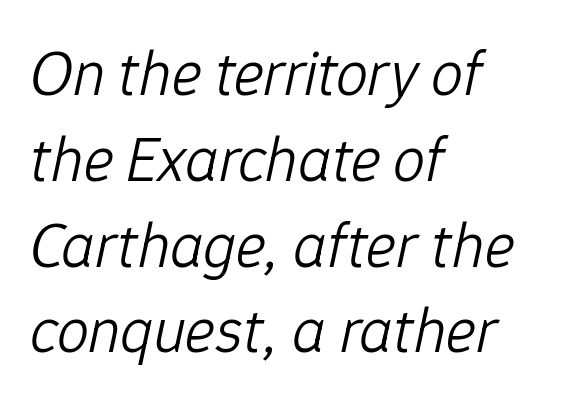
Q: Is the text bold? A: No.
Q: Is the text italic (slanted)? A: Yes, it leans right by about 12 degrees.
Q: Is the text underlined? A: No.
Q: How is the paragraph aligned? A: Left-aligned.
Q: Is the spacing between letters normal or unusually wide? A: Normal.
Q: Is the spacing between lines tight, normal or loose? A: Normal.
Q: Width (condensed, normal, or wide)? A: Normal.
Q: Stroke contrast? A: Low.
Q: x-height? A: Medium.
Q: Monospaced? A: No.
